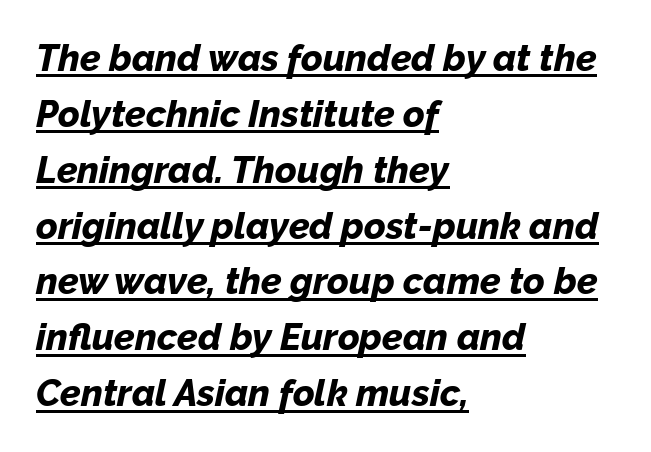
{"italic": "yes", "lean": "right", "slant_degrees": 12, "bold": "yes", "weight": "bold", "width": "normal", "stroke_contrast": "low", "x_height": "medium", "monospaced": "no", "underline": "yes", "align": "left", "line_spacing": "normal", "line_spacing_ratio": 1.51, "letter_spacing": "normal", "letter_spacing_em": 0.0, "glyph_px": 37}
